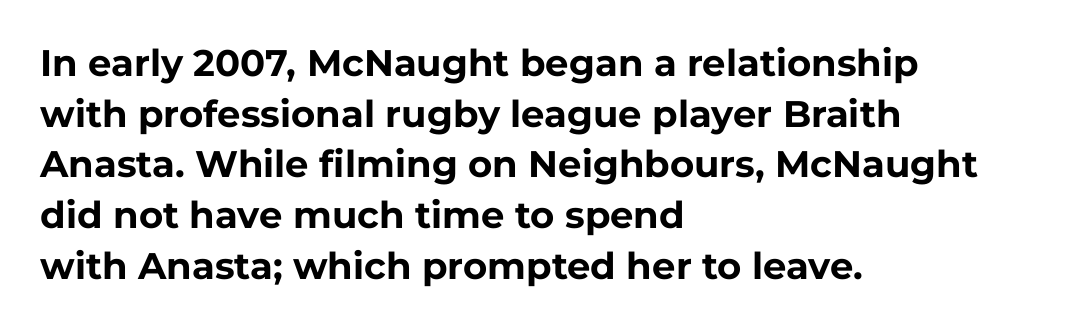
Q: Is the text bold? A: Yes.
Q: Is the text italic (slanted)? A: No, it is upright.
Q: Is the typeface a serif or a sans-serif typeface? A: Sans-serif.
Q: Is the text underlined? A: No.
Q: How is the paragraph aligned? A: Left-aligned.
Q: Is the spacing between letters normal or unusually wide? A: Normal.
Q: Is the spacing between lines tight, normal or loose? A: Normal.
Q: Width (condensed, normal, or wide)? A: Normal.
Q: Stroke contrast? A: Low.
Q: x-height? A: Medium.
Q: Monospaced? A: No.
